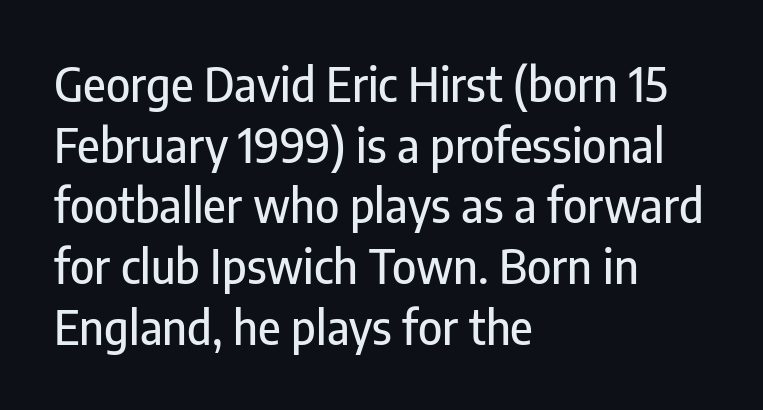
The image shows 46 px condensed sans-serif type, upright; set left-aligned, normal line spacing (1.32x), normal letter spacing, not underlined; low stroke contrast and a medium x-height.
